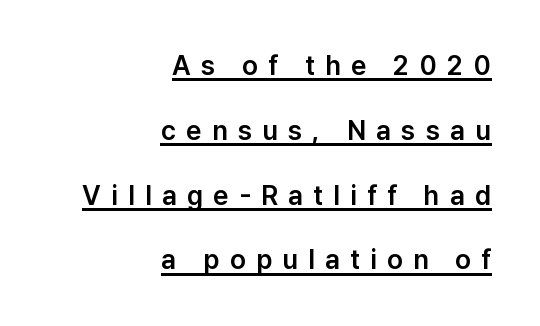
Q: Is the text italic (slanted)? A: No, it is upright.
Q: Is the text underlined? A: Yes.
Q: How is the paragraph aligned? A: Right-aligned.
Q: Is the spacing between letters normal or unusually wide? A: Unusually wide.
Q: Is the spacing between lines tight, normal or loose? A: Loose.
